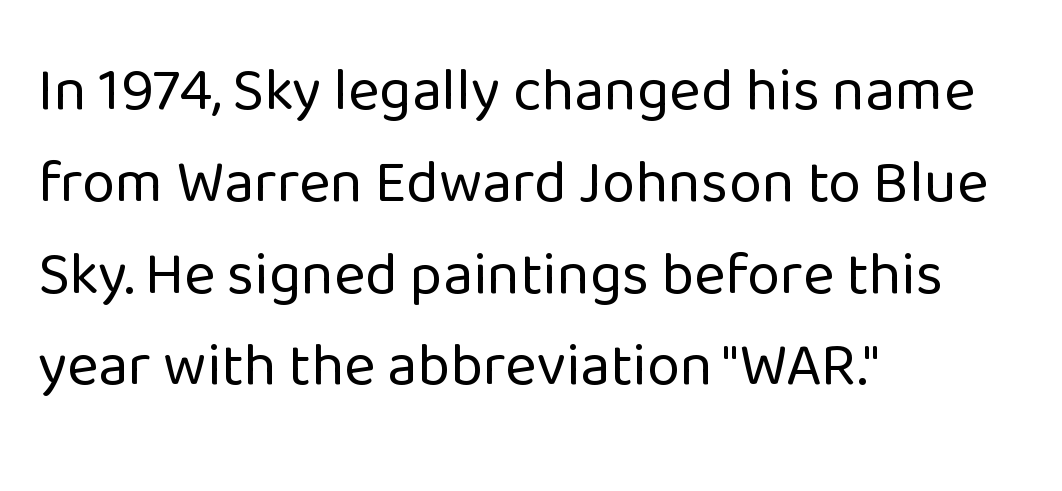
The image shows 60 px regular-weight sans-serif type, upright; set left-aligned, normal line spacing (1.53x), normal letter spacing, not underlined; low stroke contrast and a medium x-height.
